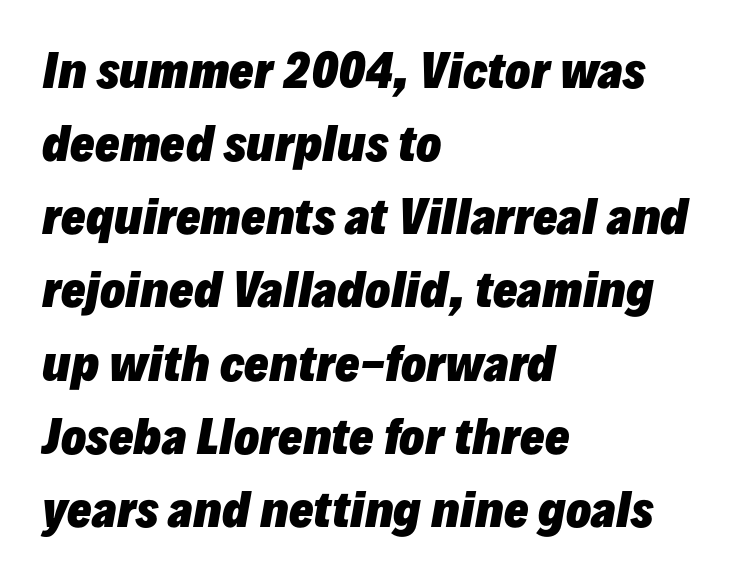
Slant detected: the letters are inclined. Does extra space separate the letters? No, they use regular spacing. This sample has the flowing, uneven cadence of proportional lettering. Set as a true bold cut, around the 700 mark. Underlining? Definitely not there. The ragged edge is on the right, which tells us the setting is flush left.
